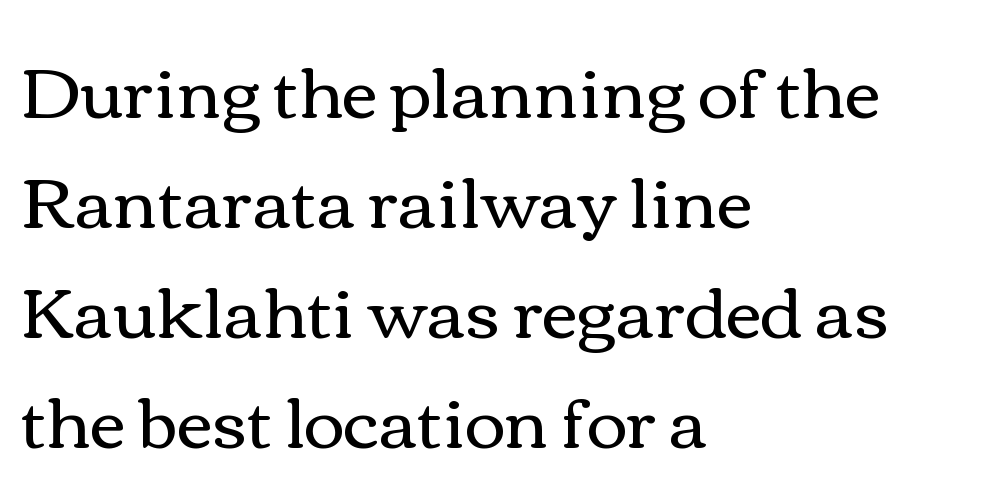
Horizontal bands of white between lines are of average thickness. A light-to-regular cut is what we see here. This rendering features lettering with no underline. Each line starts at the same left margin while the right side varies. Notice how the stems are strictly vertical — no italics here.
